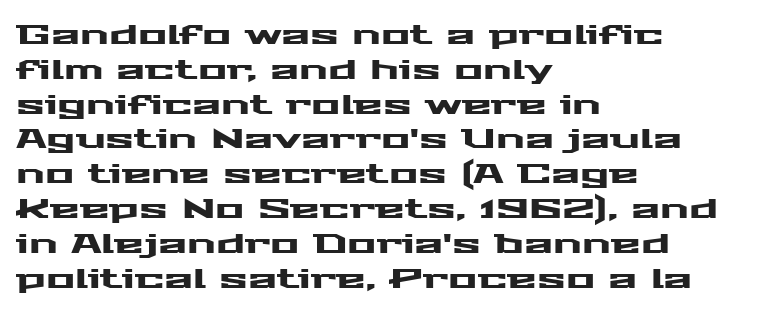
{"italic": "no", "underline": "no", "align": "left", "line_spacing": "normal", "line_spacing_ratio": 1.29, "letter_spacing": "normal", "letter_spacing_em": 0.0, "glyph_px": 27}
